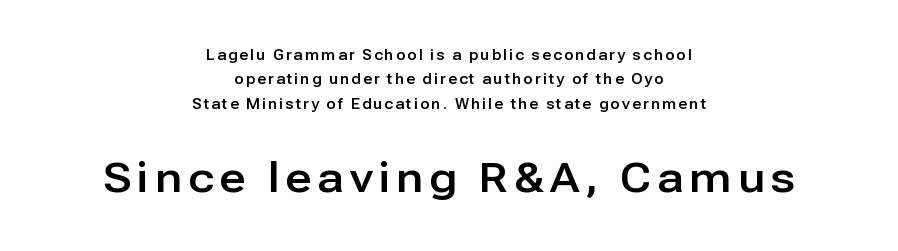
Q: Is the text italic (slanted)? A: No, it is upright.
Q: Is the typeface a serif or a sans-serif typeface? A: Sans-serif.
Q: Is the text underlined? A: No.
Q: How is the paragraph aligned? A: Centered.
Q: Which block of text is set in a larger size, the first (top) or the second (bottom)? A: The second (bottom) one.
Q: Width (condensed, normal, or wide)? A: Normal.
Q: Stroke contrast? A: Low.
Q: x-height? A: Medium.
Q: Monospaced? A: No.
